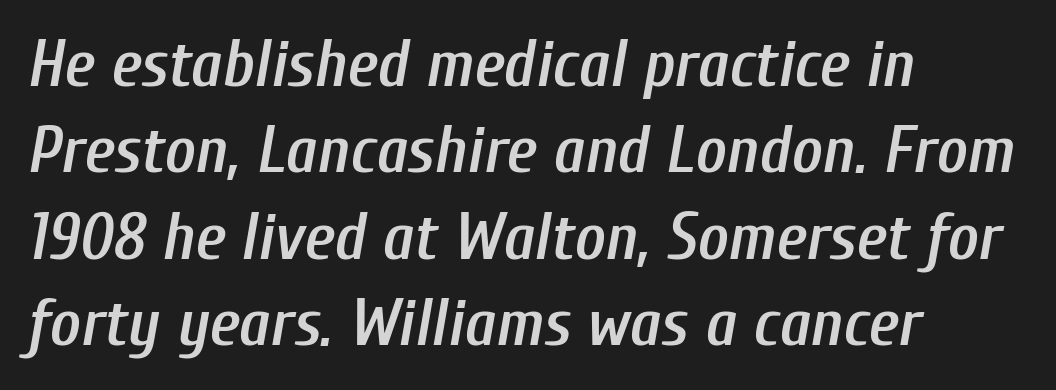
The image shows 66 px semibold, condensed type, italic (leaning right); set left-aligned, normal line spacing (1.31x), normal letter spacing, not underlined; low stroke contrast and a medium x-height.
